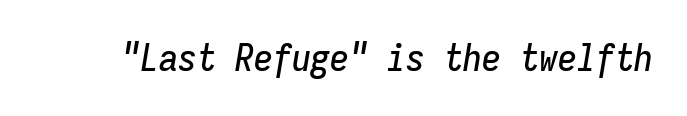
Q: Is the text italic (slanted)? A: Yes, it leans right by about 9 degrees.
Q: Is the text underlined? A: No.
Q: Is the spacing between letters normal or unusually wide? A: Normal.
Q: Width (condensed, normal, or wide)? A: Condensed.
Q: Stroke contrast? A: Low.
Q: x-height? A: Medium.
Q: Monospaced? A: Yes.
